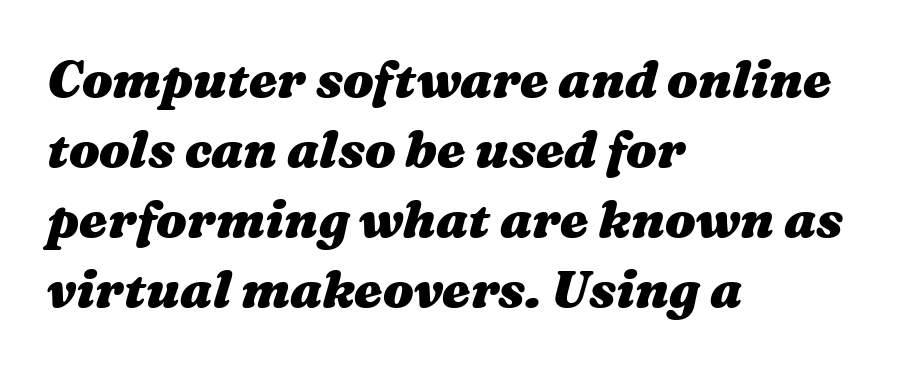
Here the designer chose a conventional face with non-uniform glyph widths. Compared with typical paragraphs, the rows here are spaced about the same. Weight check: bold — yes, fully. There's an unmistakable incline to the writing here. Visually the block forms a straight wall on the left and a jagged coastline on the right. A typesetter would call this zero additional tracking.
